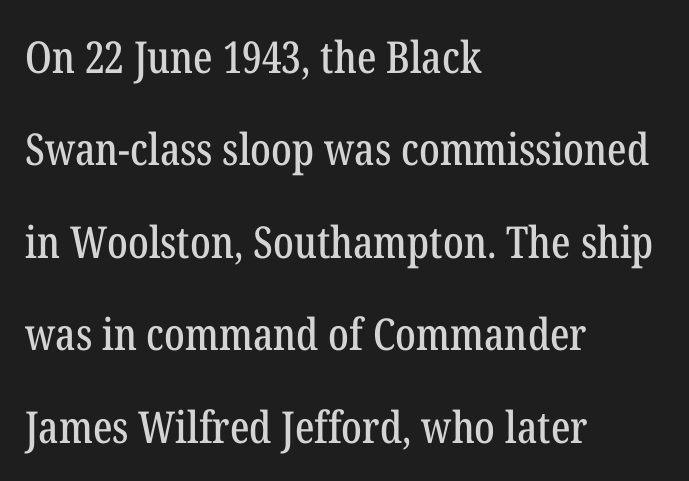
The rendering uses natural spacing where letterforms have individual widths. Leading: increased. This is the regular roman posture of the typeface. Students, note that the glyphs here touch the page at normal intervals. Descenders hang freely into open space. Stroke terminals: seriffed.
